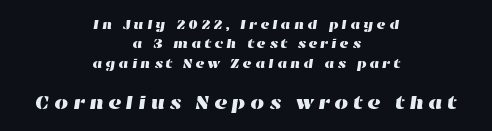
{"underline": "no", "align": "center", "line_spacing": "normal", "line_spacing_ratio": 1.38, "letter_spacing": "wide", "letter_spacing_em": 0.2, "larger_block": "second", "size_ratio": 1.43, "glyph_px": 20}
